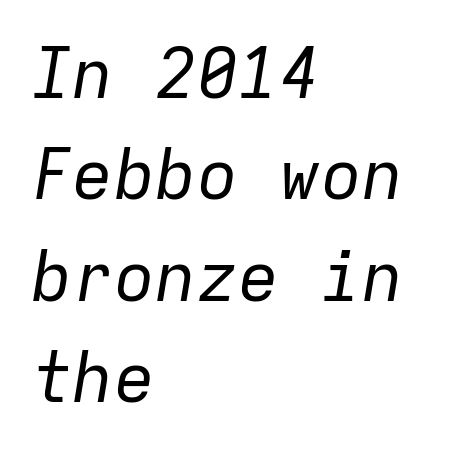
The image shows 69 px regular-weight type, italic (leaning right), monospaced; set left-aligned, normal line spacing (1.47x), normal letter spacing, not underlined; low stroke contrast and a medium x-height.
